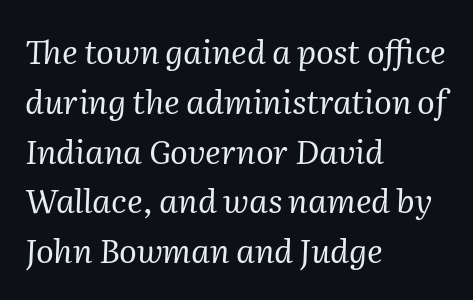
Q: Is the text bold? A: No.
Q: Is the text italic (slanted)? A: Yes, it leans right by about 2 degrees.
Q: Is the typeface a serif or a sans-serif typeface? A: Serif.
Q: Is the text underlined? A: No.
Q: How is the paragraph aligned? A: Left-aligned.
Q: Is the spacing between letters normal or unusually wide? A: Normal.
Q: Is the spacing between lines tight, normal or loose? A: Normal.
Q: Width (condensed, normal, or wide)? A: Normal.
Q: Stroke contrast? A: Medium.
Q: x-height? A: Medium.
Q: Monospaced? A: No.
